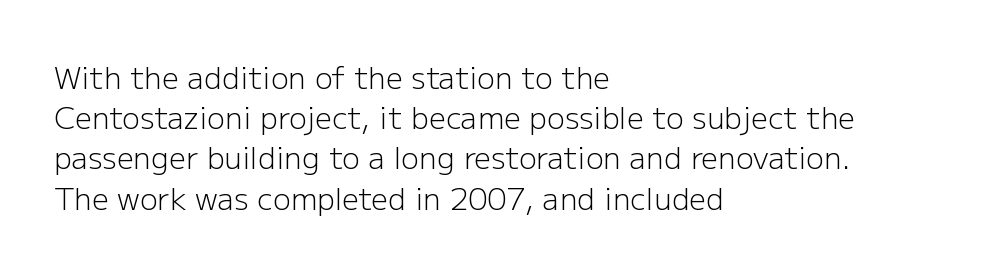
The image shows 30 px light sans-serif type, upright; set left-aligned, normal line spacing (1.34x), normal letter spacing, not underlined; low stroke contrast and a medium x-height.
